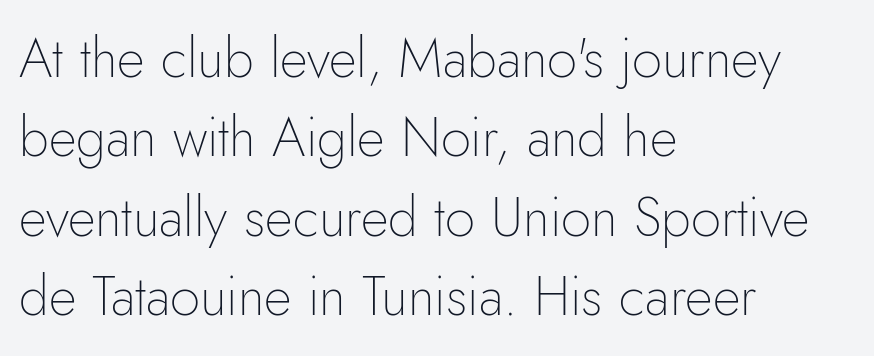
{"serif": "no", "italic": "no", "bold": "no", "weight": "thin", "width": "normal", "stroke_contrast": "low", "x_height": "small", "monospaced": "no", "underline": "no", "align": "left", "line_spacing": "normal", "line_spacing_ratio": 1.47, "letter_spacing": "normal", "letter_spacing_em": 0.0, "glyph_px": 54}
